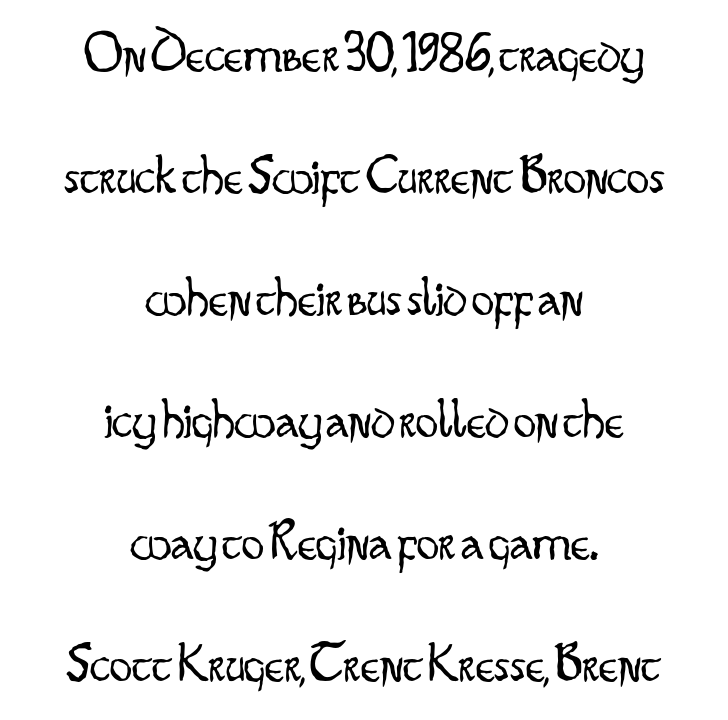
Q: Is the text bold? A: No.
Q: Is the text italic (slanted)? A: No, it is upright.
Q: Is the typeface a serif or a sans-serif typeface? A: Sans-serif.
Q: Is the text underlined? A: No.
Q: How is the paragraph aligned? A: Centered.
Q: Is the spacing between letters normal or unusually wide? A: Normal.
Q: Is the spacing between lines tight, normal or loose? A: Loose.
Q: Width (condensed, normal, or wide)? A: Condensed.
Q: Stroke contrast? A: Low.
Q: x-height? A: Small.
Q: Monospaced? A: No.
